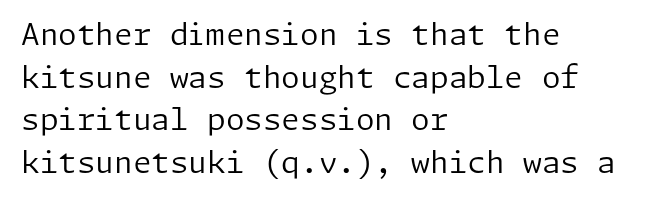
{"serif": "no", "italic": "no", "bold": "no", "weight": "regular", "width": "normal", "stroke_contrast": "low", "x_height": "medium", "underline": "no", "align": "left", "line_spacing": "normal", "line_spacing_ratio": 1.42, "letter_spacing": "normal", "letter_spacing_em": 0.0, "glyph_px": 30}
